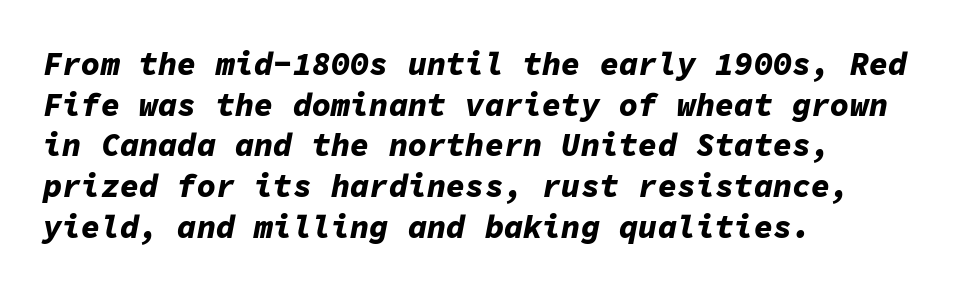
Note the uniform advance width — an 'i' takes as much space as an 'm'. Horizontal bands of white between lines are of average thickness. The type is set solid horizontally, with unmodified tracking. Summary of weight: heavy, a full bold. Beneath every word, the page is bare. Yep, that's italic — everything's leaning.
